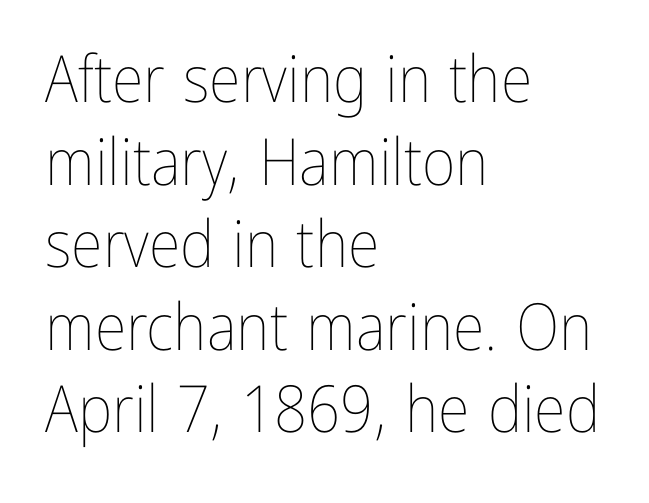
The image shows 65 px thin, condensed type, upright; set left-aligned, normal line spacing (1.27x), normal letter spacing, not underlined; low stroke contrast and a medium x-height.
